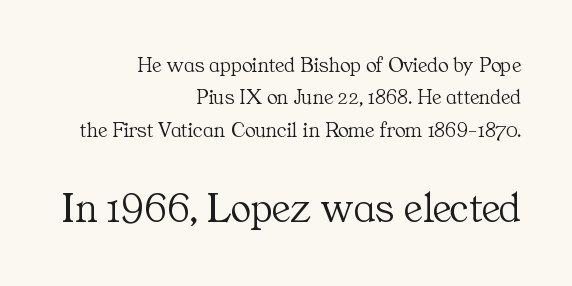
The composition opens small and finishes big. Anything drawn beneath the words? Only blank space. The letters carry serifs — small finishing strokes at the ends of their stems. No extra tracking has been applied to these lines. Posture: vertical. Which margin do the lines hug? The right one — the left edge is uneven.
